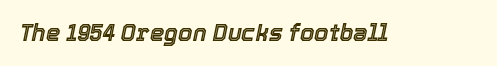
Honestly, there is no underline to notice here at all. What stands out about the letter spacing? Nothing — it is the standard amount. Compared with ordinary roman type, these characters are visibly tilted.
